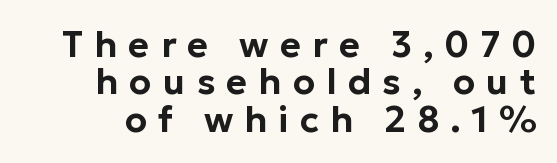
The space between consecutive lines is stingy. A sans-serif font was chosen for this passage. Has an underline been added? It has not. Posture: upright roman. The letters advance in unequal steps, a hallmark of proportional type.
